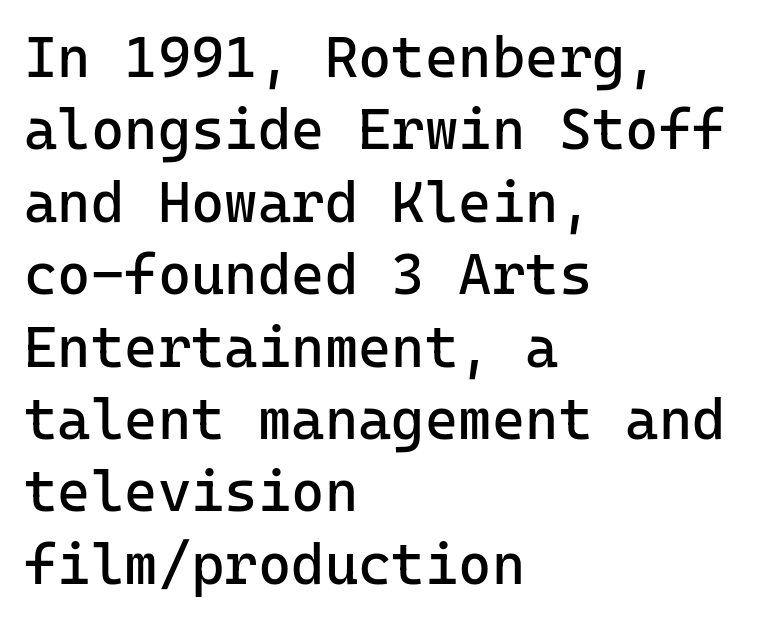
The image shows 57 px regular-weight sans-serif type, upright, monospaced; set left-aligned, normal line spacing (1.27x), normal letter spacing, not underlined; low stroke contrast and a medium x-height.
